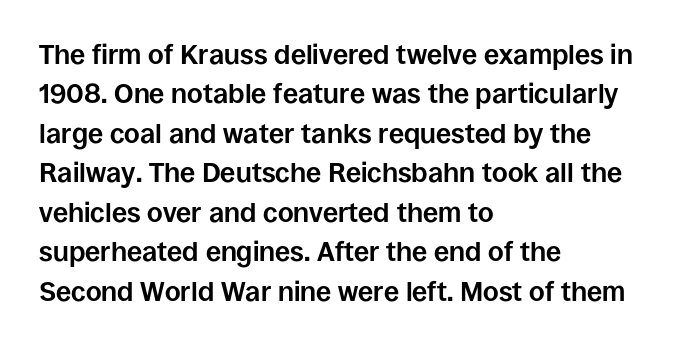
The line texture is even and compact thanks to regular tracking. Notice how the passage keeps a crisp vertical edge on the left only. Rendered with straight, roman letterforms. A bare baseline throughout the passage. One glance says typical: line gaps are just what's usual.
